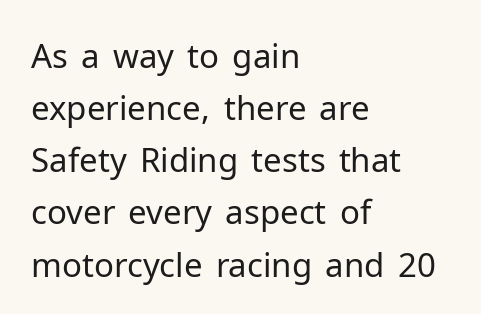
{"serif": "no", "italic": "no", "bold": "no", "weight": "regular", "width": "normal", "stroke_contrast": "low", "x_height": "medium", "monospaced": "no", "underline": "no", "align": "left", "line_spacing": "normal", "line_spacing_ratio": 1.58, "letter_spacing": "normal", "letter_spacing_em": 0.0, "glyph_px": 33}
